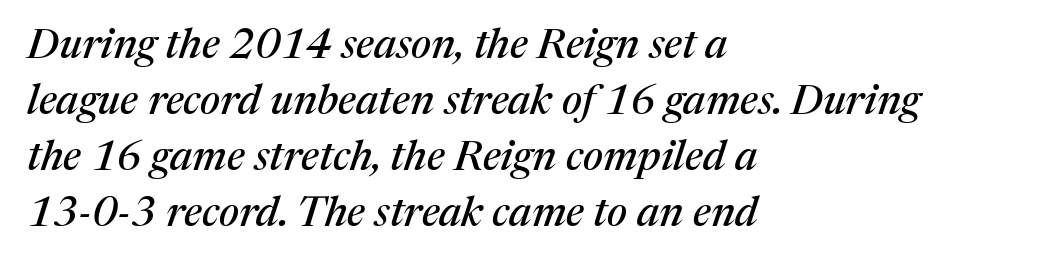
Q: Is the text italic (slanted)? A: Yes, it leans right by about 17 degrees.
Q: Is the typeface a serif or a sans-serif typeface? A: Serif.
Q: Is the text underlined? A: No.
Q: How is the paragraph aligned? A: Left-aligned.
Q: Is the spacing between letters normal or unusually wide? A: Normal.
Q: Is the spacing between lines tight, normal or loose? A: Normal.
Q: Width (condensed, normal, or wide)? A: Normal.
Q: Stroke contrast? A: Medium.
Q: x-height? A: Medium.
Q: Monospaced? A: No.
